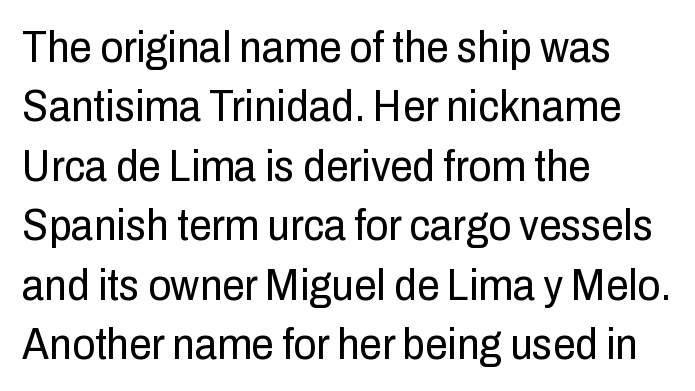
{"serif": "no", "italic": "no", "bold": "no", "weight": "regular", "width": "condensed", "stroke_contrast": "low", "x_height": "medium", "monospaced": "no", "underline": "no", "align": "left", "line_spacing": "normal", "line_spacing_ratio": 1.32, "letter_spacing": "normal", "letter_spacing_em": 0.0, "glyph_px": 45}
